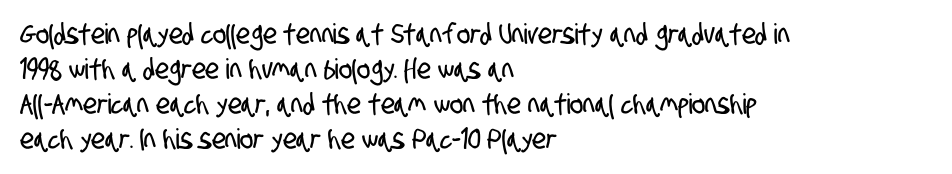
The image shows 28 px condensed sans-serif type; set left-aligned, normal line spacing (1.25x), normal letter spacing, not underlined; low stroke contrast and a large x-height.
